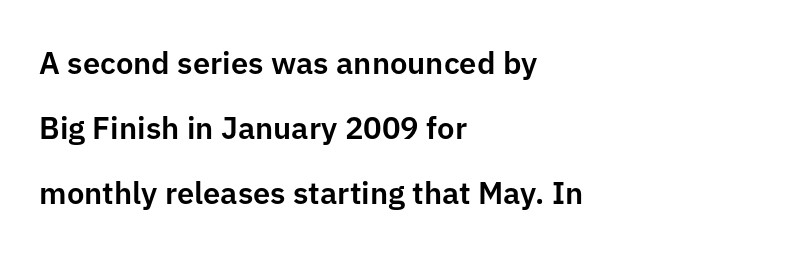
{"serif": "no", "italic": "no", "width": "normal", "stroke_contrast": "low", "x_height": "medium", "monospaced": "no", "underline": "no", "align": "left", "line_spacing": "loose", "line_spacing_ratio": 2.09, "letter_spacing": "normal", "letter_spacing_em": 0.0, "glyph_px": 31}
